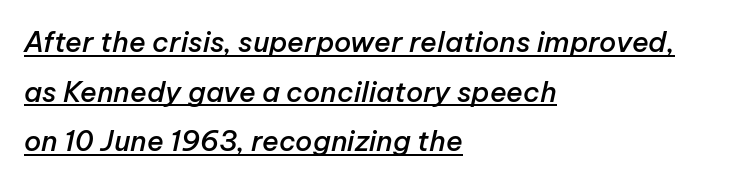
The image shows 28 px semibold type, italic (leaning right); set left-aligned, line spacing 1.77x, normal letter spacing, underlined; low stroke contrast and a medium x-height.
